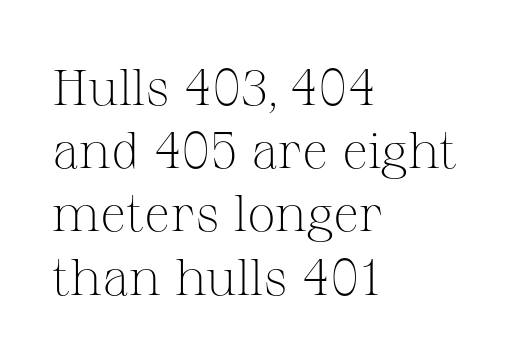
{"serif": "yes", "italic": "no", "bold": "no", "weight": "light", "width": "normal", "stroke_contrast": "medium", "x_height": "medium", "monospaced": "no", "underline": "no", "align": "left", "line_spacing_ratio": 1.24, "letter_spacing": "normal", "letter_spacing_em": 0.0, "glyph_px": 51}
